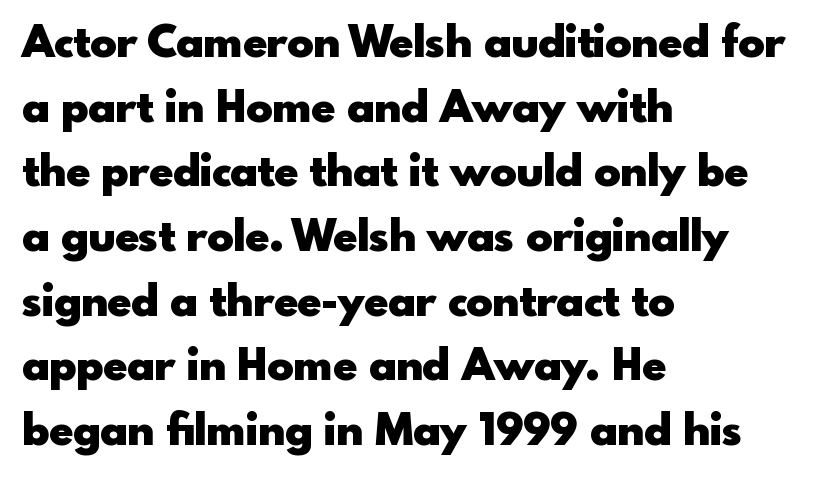
{"serif": "no", "italic": "no", "bold": "yes", "weight": "heavy", "width": "normal", "x_height": "small", "monospaced": "no", "underline": "no", "align": "left", "line_spacing": "normal", "line_spacing_ratio": 1.47, "letter_spacing": "normal", "letter_spacing_em": 0.0, "glyph_px": 44}
